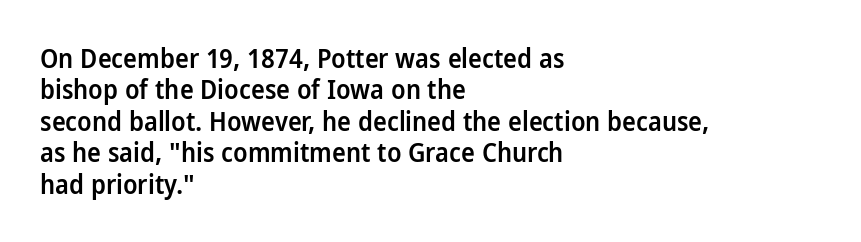
Q: Is the text bold? A: Semi-bold.
Q: Is the text italic (slanted)? A: No, it is upright.
Q: Is the text underlined? A: No.
Q: How is the paragraph aligned? A: Left-aligned.
Q: Is the spacing between letters normal or unusually wide? A: Normal.
